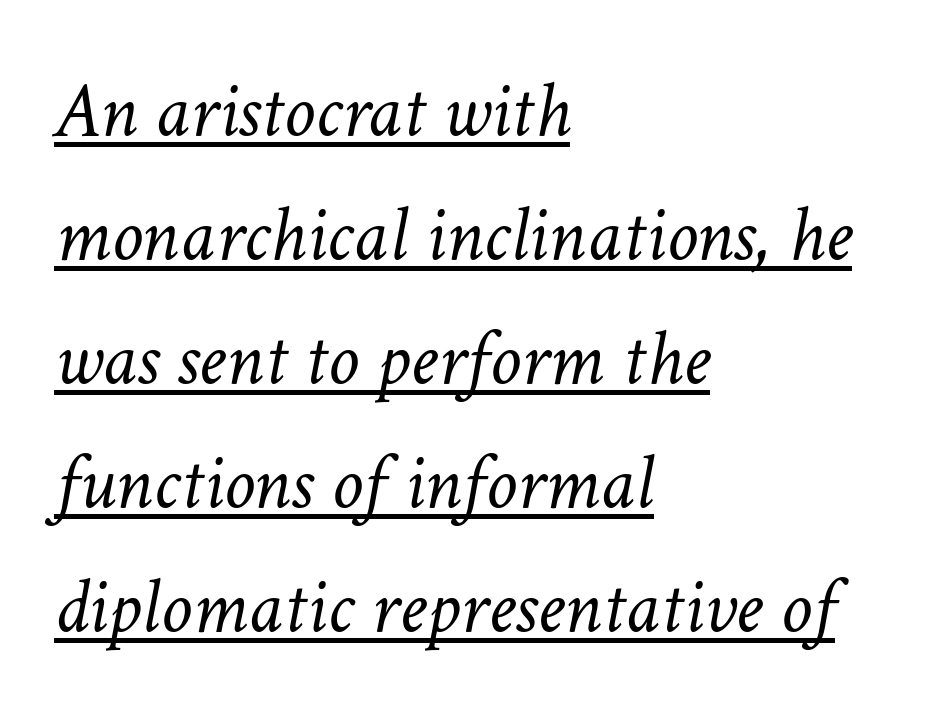
{"italic": "yes", "lean": "right", "slant_degrees": 11, "bold": "no", "weight": "light", "width": "normal", "stroke_contrast": "low", "x_height": "medium", "monospaced": "no", "underline": "yes", "align": "left", "line_spacing": "normal", "line_spacing_ratio": 1.57, "letter_spacing": "normal", "letter_spacing_em": 0.0, "glyph_px": 79}
